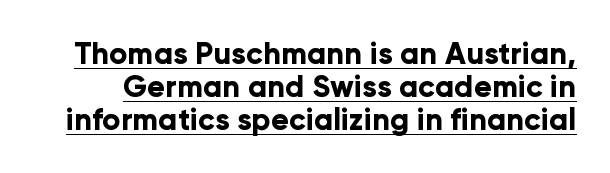
{"serif": "no", "italic": "no", "bold": "yes", "weight": "bold", "width": "normal", "stroke_contrast": "low", "x_height": "medium", "monospaced": "no", "underline": "yes", "line_spacing": "tight", "line_spacing_ratio": 1.1, "letter_spacing": "normal", "letter_spacing_em": 0.0, "glyph_px": 30}
